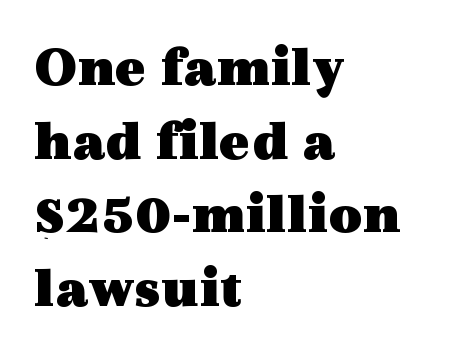
{"serif": "yes", "italic": "no", "bold": "yes", "weight": "heavy", "width": "wide", "x_height": "medium", "monospaced": "no", "underline": "no", "align": "left", "line_spacing": "normal", "line_spacing_ratio": 1.27, "letter_spacing": "normal", "letter_spacing_em": 0.0, "glyph_px": 58}
